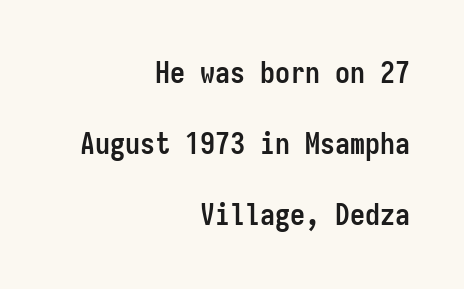
{"serif": "no", "italic": "no", "bold": "yes", "weight": "semibold", "width": "condensed", "stroke_contrast": "low", "x_height": "medium", "monospaced": "yes", "underline": "no", "align": "right", "line_spacing": "loose", "line_spacing_ratio": 2.37, "letter_spacing": "normal", "letter_spacing_em": 0.0, "glyph_px": 30}
